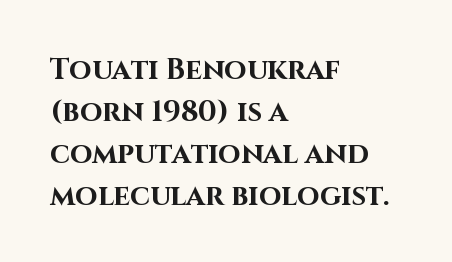
Q: Is the text bold? A: Yes.
Q: Is the text italic (slanted)? A: No, it is upright.
Q: Is the typeface a serif or a sans-serif typeface? A: Sans-serif.
Q: Is the text underlined? A: No.
Q: How is the paragraph aligned? A: Left-aligned.
Q: Is the spacing between letters normal or unusually wide? A: Normal.
Q: Is the spacing between lines tight, normal or loose? A: Normal.
Q: Width (condensed, normal, or wide)? A: Normal.
Q: Stroke contrast? A: High.
Q: x-height? A: Large.
Q: Monospaced? A: No.
